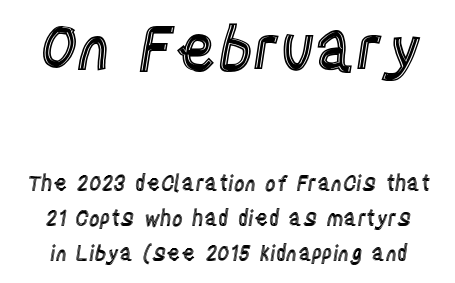
Standard letterfit; no display-style spreading of the glyphs. You could not count columns in this text — the font is proportionally spaced. The composition opens big and finishes small. If you measured baseline to baseline, you'd find a middling distance. Unmarked baselines from the first word to the last.
